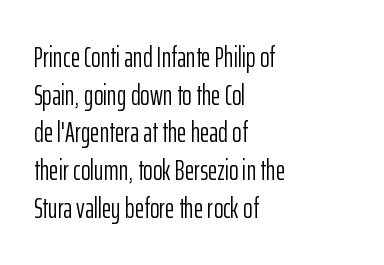
Q: Is the text bold? A: No.
Q: Is the text italic (slanted)? A: No, it is upright.
Q: Is the typeface a serif or a sans-serif typeface? A: Sans-serif.
Q: Is the text underlined? A: No.
Q: How is the paragraph aligned? A: Left-aligned.
Q: Is the spacing between letters normal or unusually wide? A: Normal.
Q: Is the spacing between lines tight, normal or loose? A: Normal.
Q: Width (condensed, normal, or wide)? A: Condensed.
Q: Stroke contrast? A: Low.
Q: x-height? A: Medium.
Q: Monospaced? A: No.
